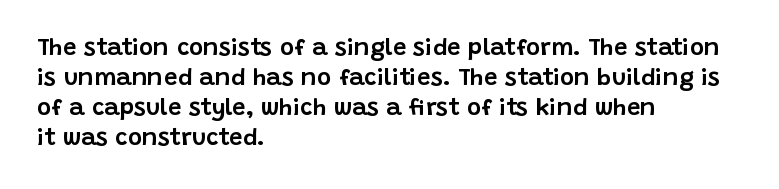
The lines in this sample share a left origin and differ only in where they stop. Tracking here is standard; glyphs follow each other at the usual distance. How would I describe the line gaps? Plain and ordinary. You can tell it's not italic because the verticals are truly vertical.
